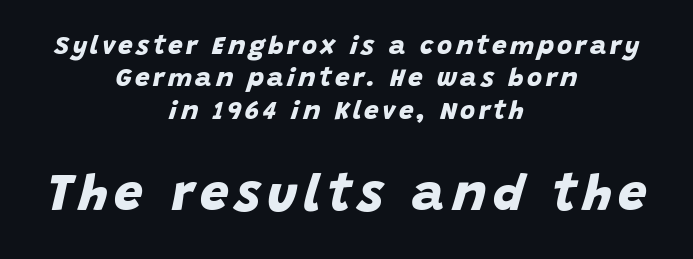
{"serif": "no", "bold": "yes", "weight": "bold", "width": "normal", "stroke_contrast": "low", "x_height": "large", "monospaced": "no", "underline": "no", "align": "center", "line_spacing": "normal", "line_spacing_ratio": 1.25, "larger_block": "second", "size_ratio": 1.96, "glyph_px": 51}
